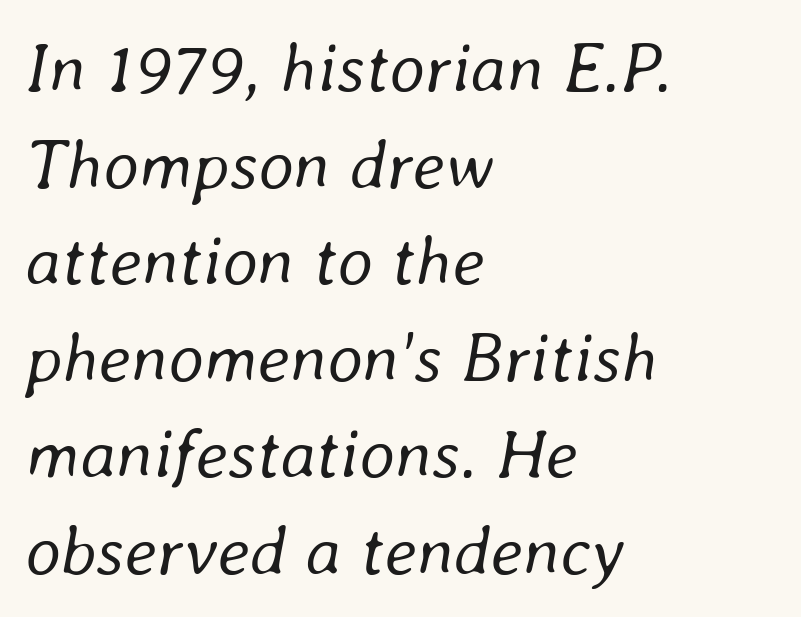
Q: Is the text bold? A: No.
Q: Is the text italic (slanted)? A: Yes, it leans right by about 8 degrees.
Q: Is the text underlined? A: No.
Q: How is the paragraph aligned? A: Left-aligned.
Q: Is the spacing between letters normal or unusually wide? A: Normal.
Q: Is the spacing between lines tight, normal or loose? A: Normal.
Q: Width (condensed, normal, or wide)? A: Normal.
Q: Stroke contrast? A: Low.
Q: x-height? A: Medium.
Q: Monospaced? A: No.
